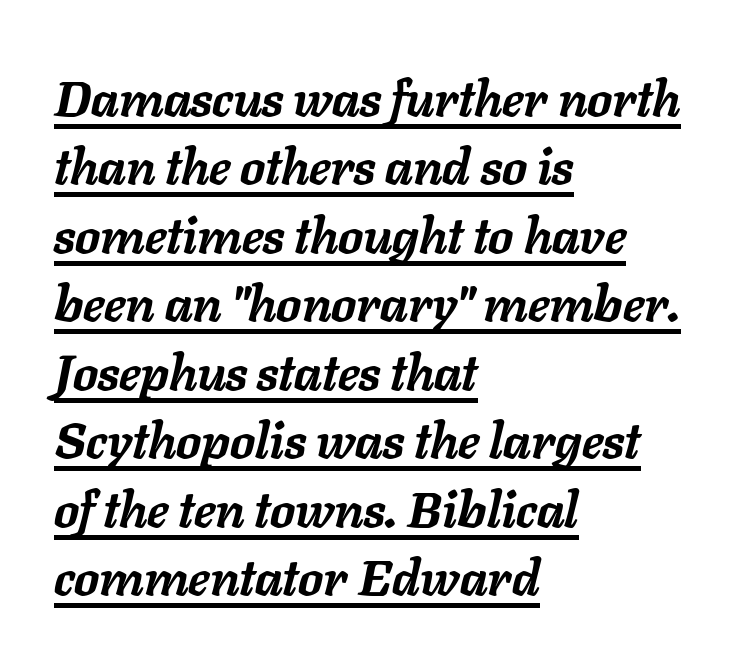
Q: Is the text bold? A: Yes.
Q: Is the text italic (slanted)? A: Yes, it leans right by about 11 degrees.
Q: Is the text underlined? A: Yes.
Q: How is the paragraph aligned? A: Left-aligned.
Q: Is the spacing between letters normal or unusually wide? A: Normal.
Q: Is the spacing between lines tight, normal or loose? A: Normal.
Q: Width (condensed, normal, or wide)? A: Normal.
Q: Stroke contrast? A: Low.
Q: x-height? A: Medium.
Q: Monospaced? A: No.
